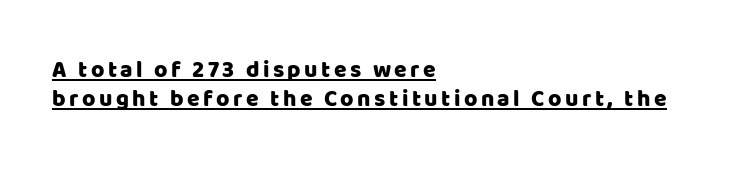
Q: Is the text italic (slanted)? A: No, it is upright.
Q: Is the text underlined? A: Yes.
Q: How is the paragraph aligned? A: Left-aligned.
Q: Is the spacing between lines tight, normal or loose? A: Normal.
